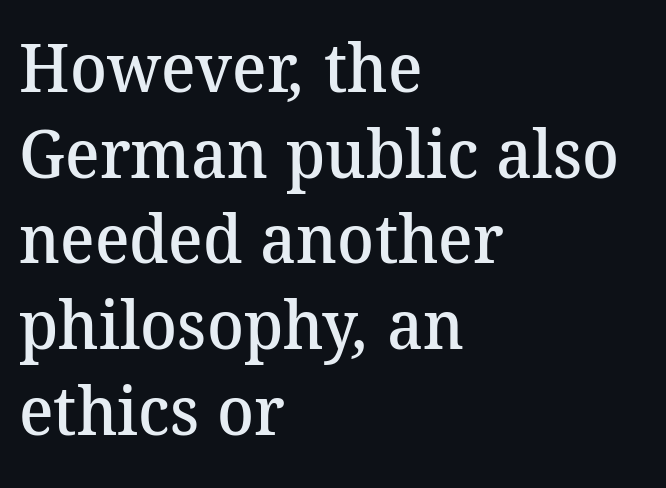
Q: Is the text bold? A: Semi-bold.
Q: Is the typeface a serif or a sans-serif typeface? A: Serif.
Q: Is the text underlined? A: No.
Q: How is the paragraph aligned? A: Left-aligned.
Q: Is the spacing between letters normal or unusually wide? A: Normal.
Q: Is the spacing between lines tight, normal or loose? A: Normal.
Q: Width (condensed, normal, or wide)? A: Normal.
Q: Stroke contrast? A: Medium.
Q: x-height? A: Medium.
Q: Monospaced? A: No.
